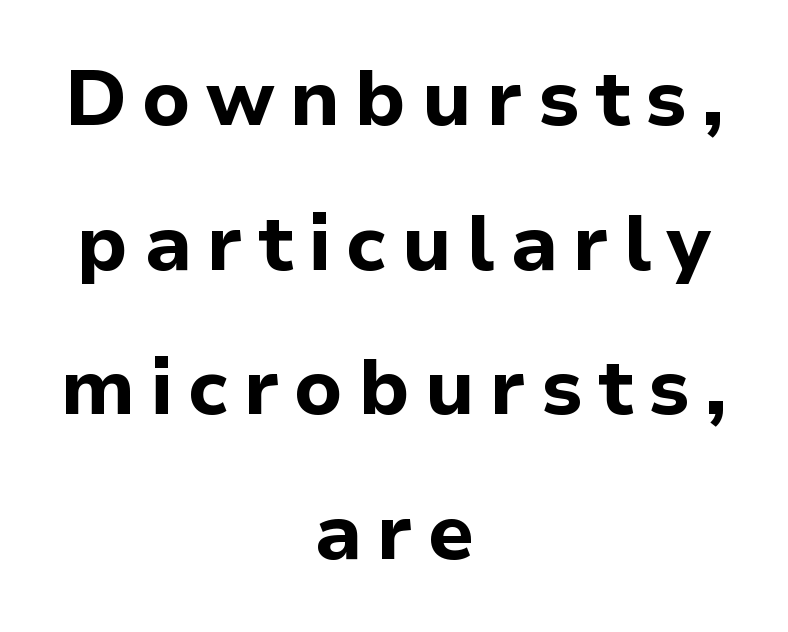
Character widths vary here, with narrow letters taking less room than wide ones. This is the regular roman posture of the typeface. Compared with an ordinary text face, these strokes are far heavier — a full bold. Short and long lines alike share a common midpoint. This rendering employs a face without finishing strokes, i.e., a sans-serif.
